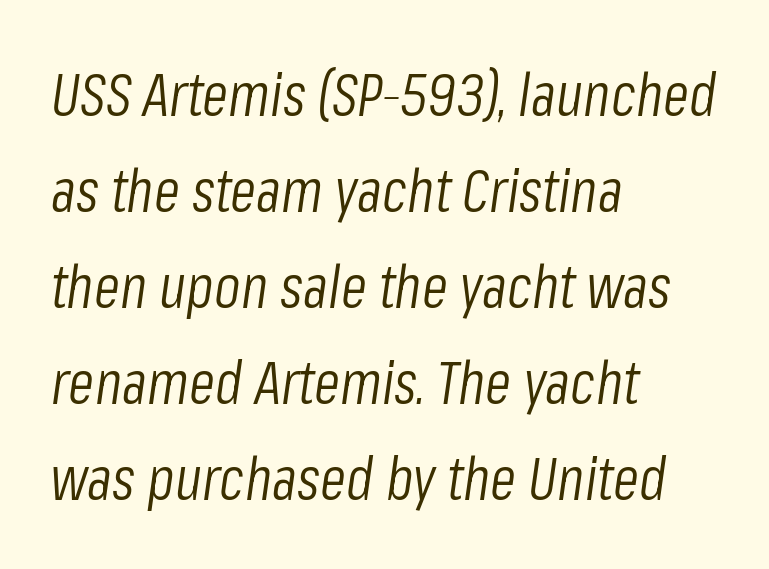
{"italic": "yes", "lean": "right", "slant_degrees": 8, "bold": "no", "weight": "light", "width": "condensed", "stroke_contrast": "low", "x_height": "medium", "monospaced": "no", "underline": "no", "align": "left", "line_spacing": "normal", "line_spacing_ratio": 1.6, "letter_spacing": "normal", "letter_spacing_em": 0.0, "glyph_px": 60}
